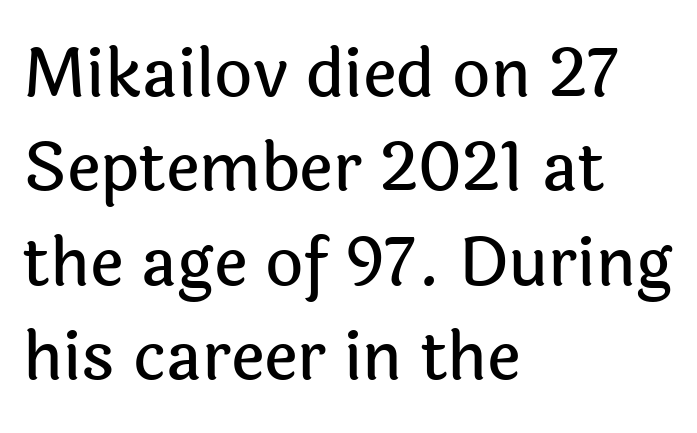
Nobody drew a line under any word here. Line beginnings align vertically; line endings do not. In terms of posture, this sample is upright. Short note: letters normally spaced. This rendering employs a face without finishing strokes, i.e., a sans-serif.
